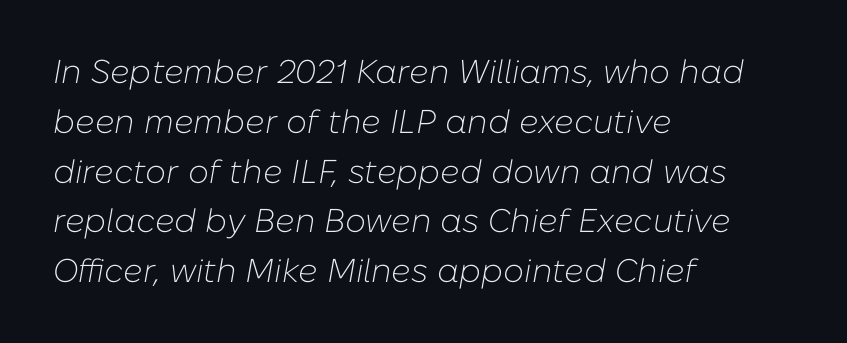
Is the letter spacing exaggerated? No — it looks like the ordinary default. Notice how the stems are inclined rather than vertical — that's the hallmark of italics. The passage shown is typed in a proportional face where columns would drift. No chunkiness to these letters — they're not bold.
